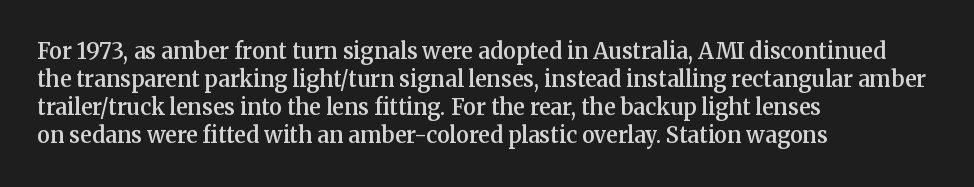
The image shows 22 px text type, upright; set left-aligned, normal line spacing (1.28x), normal letter spacing, not underlined.
